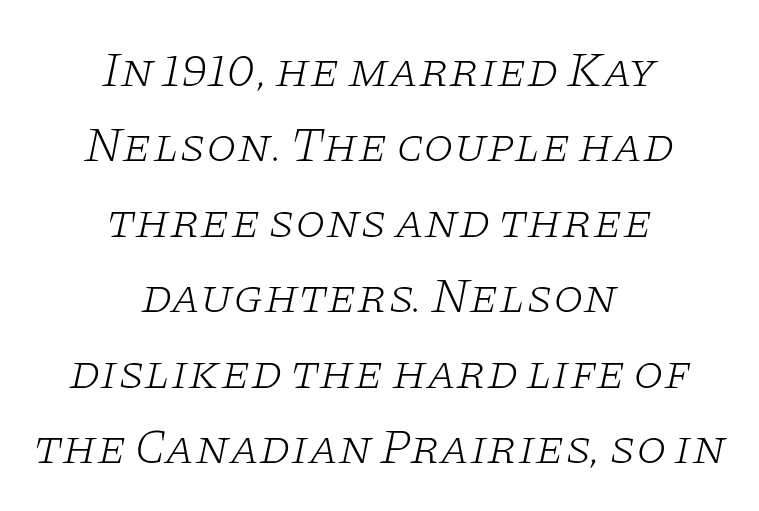
{"serif": "yes", "italic": "yes", "lean": "right", "slant_degrees": 11, "bold": "no", "weight": "light", "width": "wide", "stroke_contrast": "low", "x_height": "large", "monospaced": "no", "underline": "no", "align": "center", "line_spacing": "normal", "line_spacing_ratio": 1.54, "letter_spacing": "normal", "letter_spacing_em": 0.0, "glyph_px": 49}
